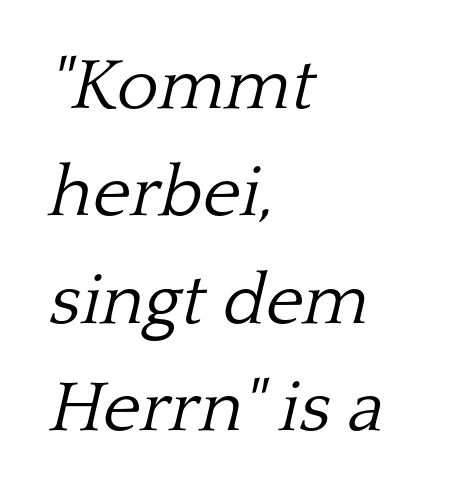
The image shows 72 px light serif type, italic (leaning right); set left-aligned, normal line spacing (1.49x), normal letter spacing, not underlined; low stroke contrast and a medium x-height.
